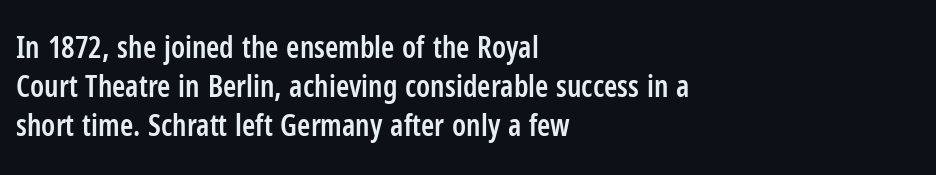
The passage shown is typed in a proportional face where columns would drift. Weight check: semibold — heavier than regular, not quite bold. What stands out about the letter spacing? Nothing — it is the standard amount. Stroke terminals: plain, sans-serif. Each line starts at the same left margin while the right side varies. The typography opts for an upright posture over an oblique one.
